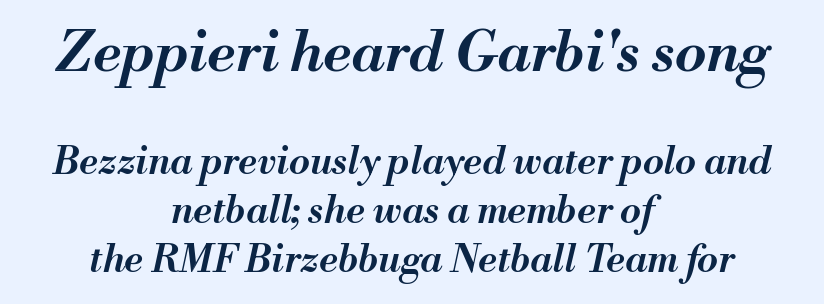
Q: Is the text bold? A: Semi-bold.
Q: Is the text italic (slanted)? A: Yes, it leans right by about 13 degrees.
Q: Is the text underlined? A: No.
Q: How is the paragraph aligned? A: Centered.
Q: Is the spacing between letters normal or unusually wide? A: Normal.
Q: Is the spacing between lines tight, normal or loose? A: Normal.
Q: Which block of text is set in a larger size, the first (top) or the second (bottom)? A: The first (top) one.
Q: Width (condensed, normal, or wide)? A: Normal.
Q: Stroke contrast? A: Medium.
Q: x-height? A: Small.
Q: Monospaced? A: No.
